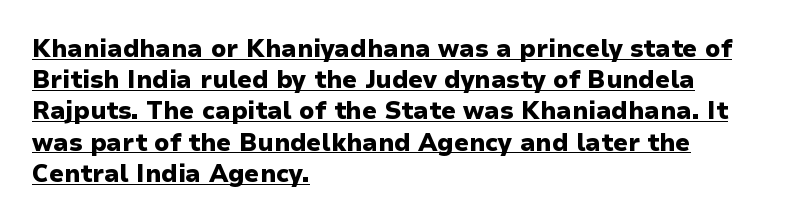
{"italic": "no", "bold": "yes", "underline": "yes", "align": "left", "line_spacing": "normal", "line_spacing_ratio": 1.3, "letter_spacing": "normal", "letter_spacing_em": 0.0, "glyph_px": 24}
